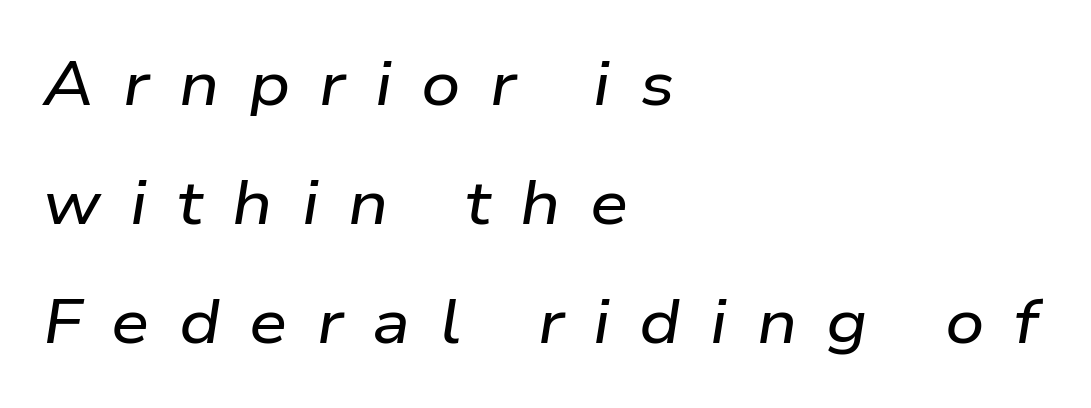
{"italic": "yes", "lean": "right", "slant_degrees": 9, "width": "wide", "stroke_contrast": "low", "x_height": "medium", "monospaced": "no", "underline": "no", "align": "left", "line_spacing": "loose", "line_spacing_ratio": 1.95, "letter_spacing": "wide", "letter_spacing_em": 0.48, "glyph_px": 61}
